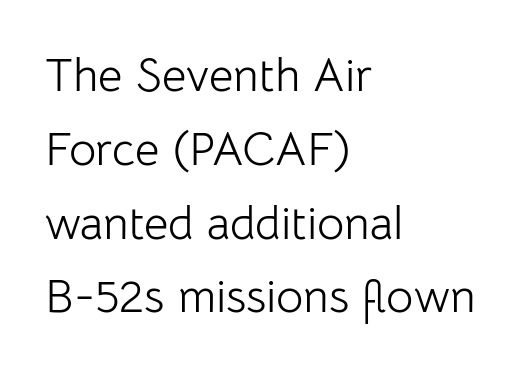
Q: Is the text bold? A: No.
Q: Is the text italic (slanted)? A: No, it is upright.
Q: Is the typeface a serif or a sans-serif typeface? A: Sans-serif.
Q: Is the text underlined? A: No.
Q: How is the paragraph aligned? A: Left-aligned.
Q: Is the spacing between letters normal or unusually wide? A: Normal.
Q: Is the spacing between lines tight, normal or loose? A: Normal.
Q: Width (condensed, normal, or wide)? A: Normal.
Q: Stroke contrast? A: Low.
Q: x-height? A: Medium.
Q: Monospaced? A: No.
